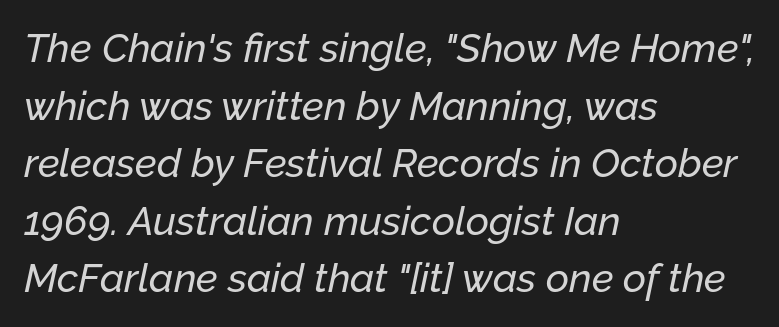
The image shows 40 px text type, italic (leaning right); set left-aligned, normal line spacing (1.44x), normal letter spacing, not underlined; low stroke contrast and a medium x-height.
